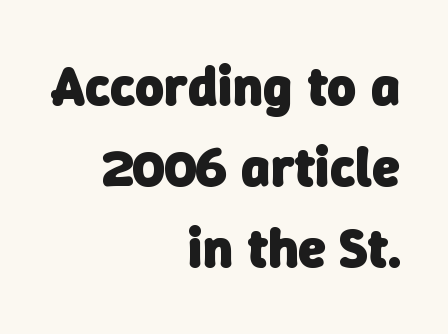
{"serif": "no", "bold": "yes", "weight": "heavy", "width": "normal", "stroke_contrast": "low", "x_height": "medium", "monospaced": "no", "underline": "no", "align": "right", "line_spacing": "normal", "line_spacing_ratio": 1.45, "letter_spacing": "normal", "letter_spacing_em": 0.0, "glyph_px": 56}
